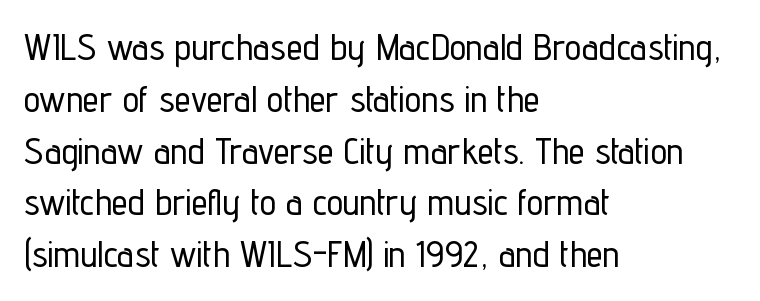
Q: Is the text italic (slanted)? A: No, it is upright.
Q: Is the typeface a serif or a sans-serif typeface? A: Sans-serif.
Q: Is the text underlined? A: No.
Q: How is the paragraph aligned? A: Left-aligned.
Q: Is the spacing between letters normal or unusually wide? A: Normal.
Q: Is the spacing between lines tight, normal or loose? A: Normal.
Q: Width (condensed, normal, or wide)? A: Condensed.
Q: Stroke contrast? A: Low.
Q: x-height? A: Medium.
Q: Monospaced? A: No.
